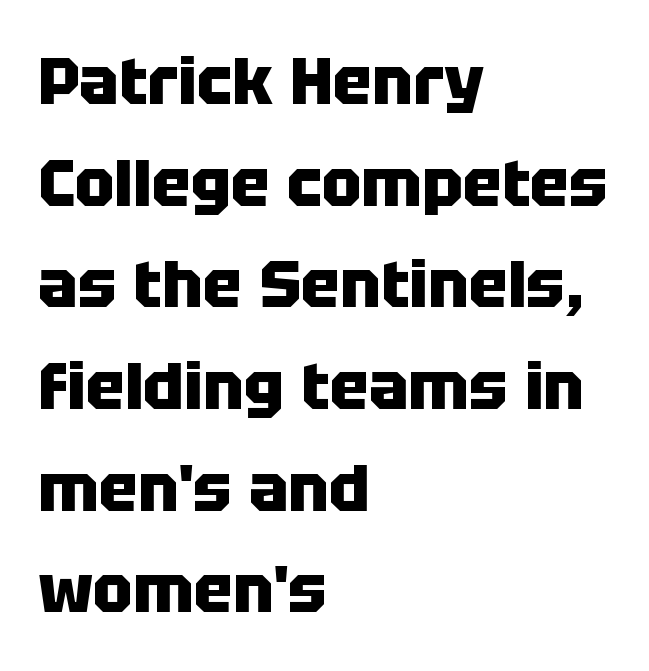
{"serif": "no", "italic": "no", "bold": "yes", "weight": "heavy", "width": "normal", "stroke_contrast": "low", "x_height": "large", "monospaced": "no", "underline": "no", "align": "left", "line_spacing": "normal", "line_spacing_ratio": 1.54, "letter_spacing": "normal", "letter_spacing_em": 0.0, "glyph_px": 66}
